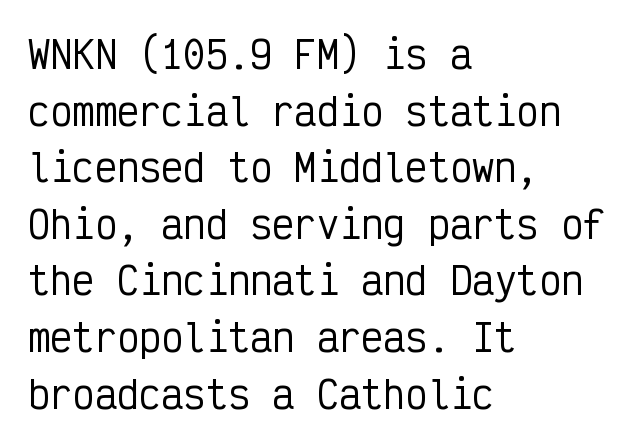
{"serif": "no", "italic": "no", "width": "condensed", "stroke_contrast": "low", "x_height": "medium", "monospaced": "yes", "underline": "no", "align": "left", "line_spacing": "normal", "line_spacing_ratio": 1.53, "letter_spacing": "normal", "letter_spacing_em": 0.0, "glyph_px": 37}
